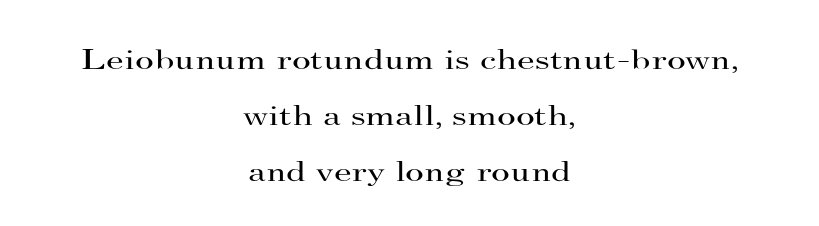
The image shows 29 px regular-weight, wide serif type, upright; set centered, loose line spacing (1.93x), normal letter spacing, not underlined; high stroke contrast and a small x-height.
